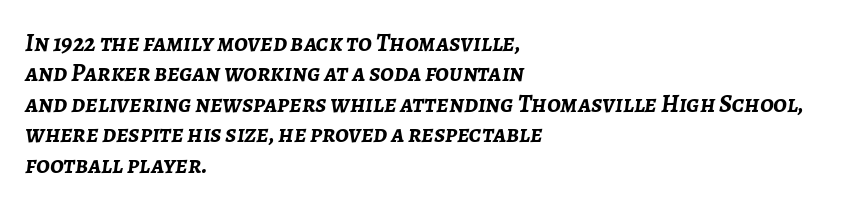
Q: Is the text bold? A: Yes.
Q: Is the text italic (slanted)? A: Yes, it leans right by about 7 degrees.
Q: Is the text underlined? A: No.
Q: How is the paragraph aligned? A: Left-aligned.
Q: Is the spacing between letters normal or unusually wide? A: Normal.
